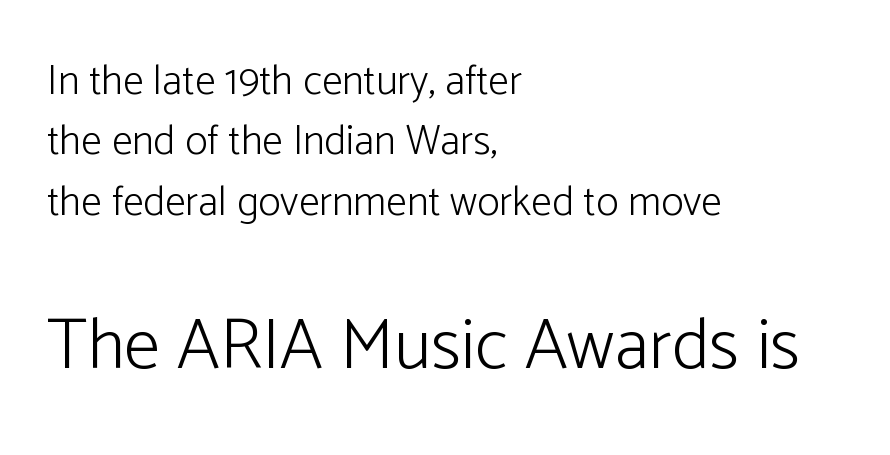
To sum up the face: it is a sans, with no serifs. The letters stand upright; this is a roman face. Short note: letters normally spaced. Heft: none added — not bold. A typesetter would call this leading conventional body-copy spacing. Whoever set this made the second block the dominant, larger element.
